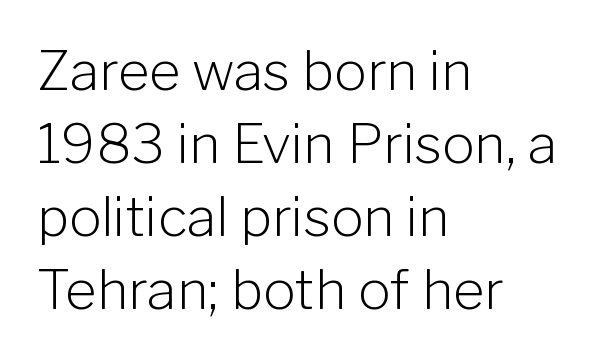
{"serif": "no", "italic": "no", "bold": "no", "weight": "light", "width": "normal", "stroke_contrast": "low", "x_height": "medium", "monospaced": "no", "underline": "no", "align": "left", "line_spacing": "normal", "line_spacing_ratio": 1.35, "letter_spacing": "normal", "letter_spacing_em": 0.0, "glyph_px": 54}
